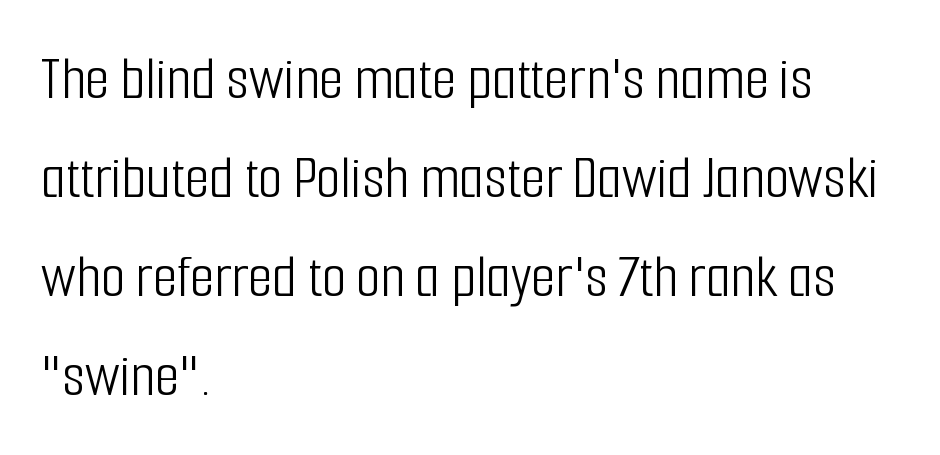
The image shows 63 px light, condensed sans-serif type, upright; set left-aligned, normal line spacing (1.57x), normal letter spacing, not underlined; low stroke contrast and a medium x-height.
